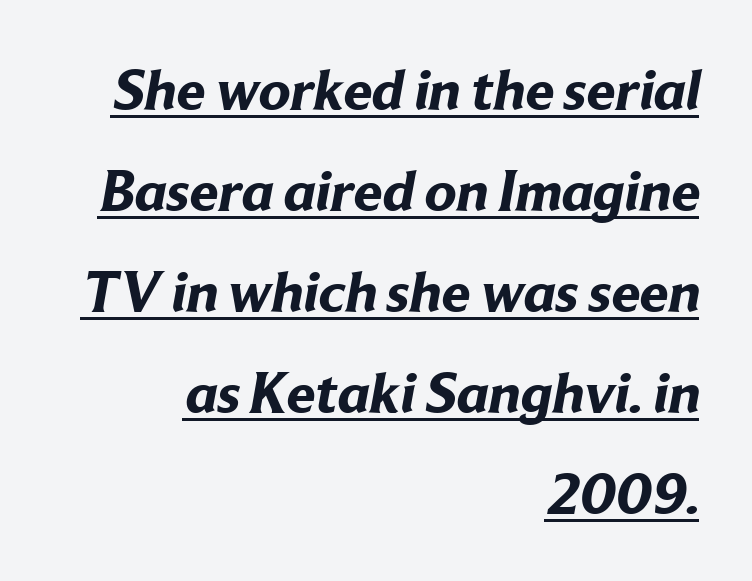
Q: Is the text bold? A: Yes.
Q: Is the typeface a serif or a sans-serif typeface? A: Sans-serif.
Q: Is the text underlined? A: Yes.
Q: How is the paragraph aligned? A: Right-aligned.
Q: Is the spacing between letters normal or unusually wide? A: Normal.
Q: Width (condensed, normal, or wide)? A: Normal.
Q: Stroke contrast? A: Low.
Q: x-height? A: Medium.
Q: Monospaced? A: No.
